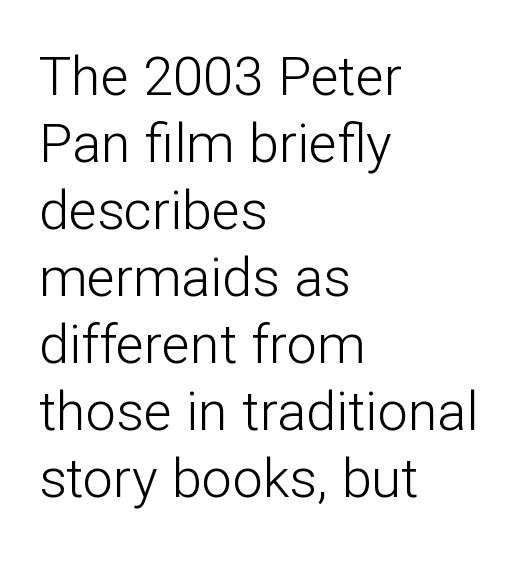
{"serif": "no", "italic": "no", "bold": "no", "weight": "light", "width": "normal", "stroke_contrast": "low", "x_height": "medium", "monospaced": "no", "underline": "no", "align": "left", "line_spacing_ratio": 1.24, "letter_spacing": "normal", "letter_spacing_em": 0.0, "glyph_px": 54}
